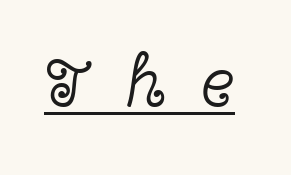
The image shows 73 px light, wide serif type; set unusually wide letter spacing (+0.47 em), underlined; a medium x-height.
